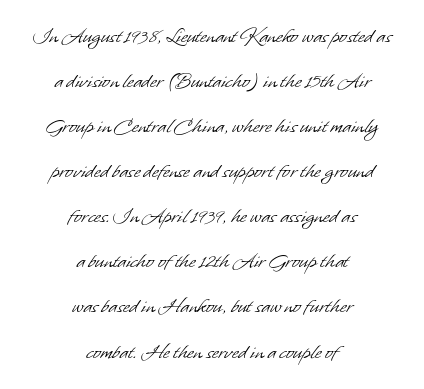
Quick note: underline off. One glance says open: line gaps are wider than usual. This rendering leaves character spacing at its baseline value. No extra ink here — the face is not bold.
